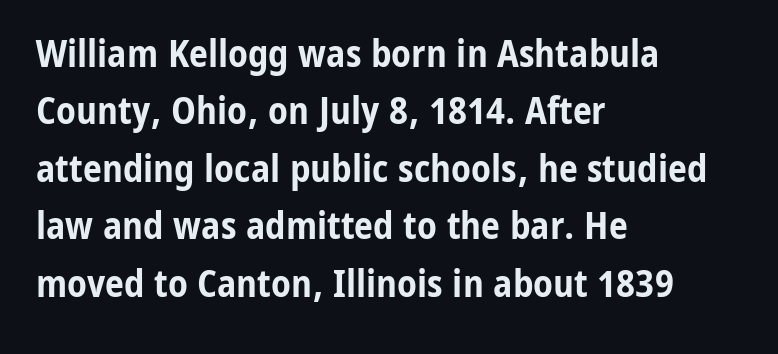
The image shows 38 px bold, condensed sans-serif type, upright; set left-aligned, normal line spacing (1.51x), normal letter spacing, not underlined; low stroke contrast and a medium x-height.
